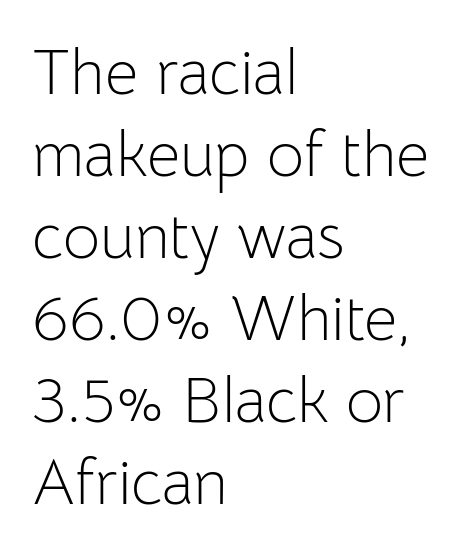
{"serif": "no", "italic": "no", "bold": "no", "weight": "light", "width": "normal", "stroke_contrast": "low", "x_height": "medium", "monospaced": "no", "underline": "no", "align": "left", "line_spacing": "normal", "line_spacing_ratio": 1.28, "letter_spacing": "normal", "letter_spacing_em": 0.0, "glyph_px": 64}
